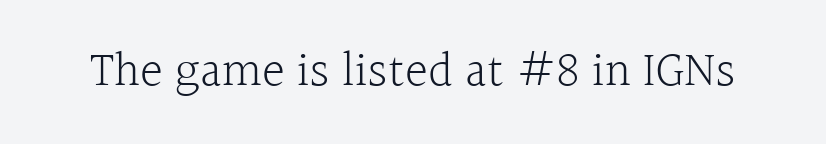
Q: Is the text bold? A: No.
Q: Is the text italic (slanted)? A: No, it is upright.
Q: Is the typeface a serif or a sans-serif typeface? A: Serif.
Q: Is the text underlined? A: No.
Q: Is the spacing between letters normal or unusually wide? A: Normal.
Q: Width (condensed, normal, or wide)? A: Normal.
Q: x-height? A: Medium.
Q: Monospaced? A: No.
